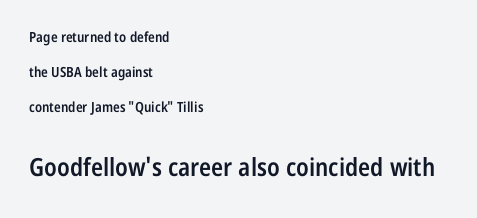
Q: Is the text bold? A: Semi-bold.
Q: Is the text italic (slanted)? A: No, it is upright.
Q: Is the text underlined? A: No.
Q: How is the paragraph aligned? A: Left-aligned.
Q: Is the spacing between letters normal or unusually wide? A: Normal.
Q: Is the spacing between lines tight, normal or loose? A: Loose.
Q: Which block of text is set in a larger size, the first (top) or the second (bottom)? A: The second (bottom) one.
